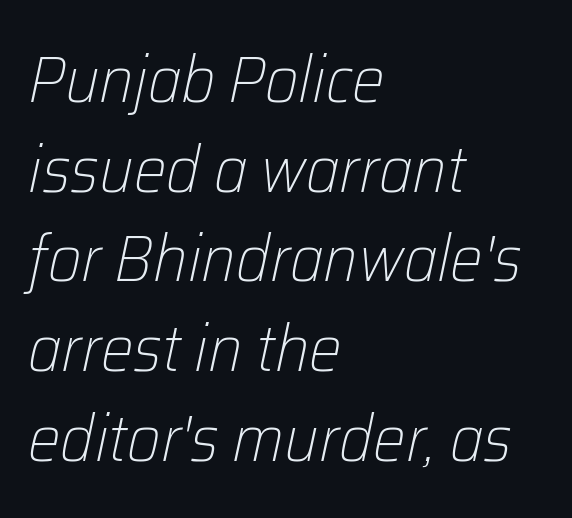
The image shows 65 px light type, italic (leaning right); set left-aligned, normal line spacing (1.38x), normal letter spacing, not underlined; low stroke contrast and a medium x-height.
